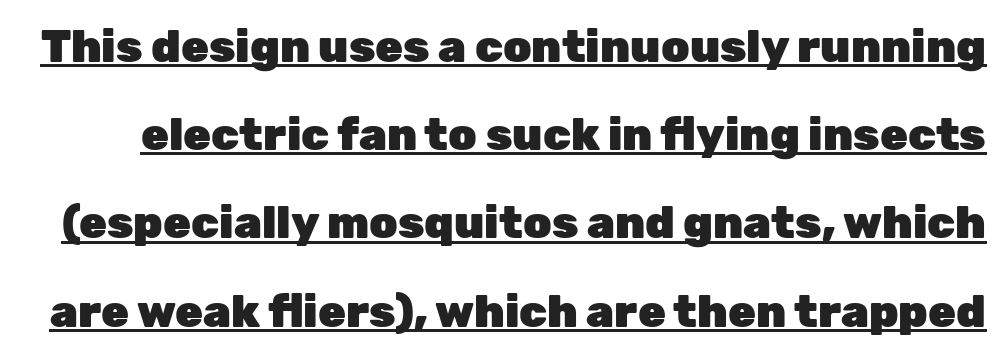
{"serif": "no", "italic": "no", "bold": "yes", "weight": "heavy", "width": "normal", "stroke_contrast": "low", "x_height": "medium", "monospaced": "no", "underline": "yes", "line_spacing": "loose", "line_spacing_ratio": 1.96, "letter_spacing": "normal", "letter_spacing_em": 0.0, "glyph_px": 45}
